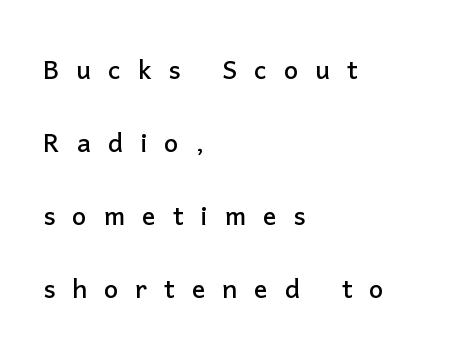
This sample is left-justified, so line endings fall wherever the words run out. I'd call this a sans setting — the letters go barefoot. Looks like regular typesetting: each glyph gets only the width it needs. Caption: expanded tracking, letters set apart. Each row of text sits above clean, open space.
